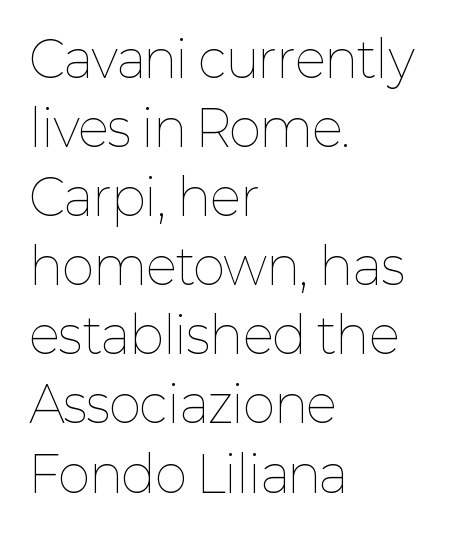
{"italic": "no", "bold": "no", "weight": "thin", "width": "normal", "stroke_contrast": "low", "x_height": "medium", "monospaced": "no", "underline": "no", "align": "left", "line_spacing": "normal", "line_spacing_ratio": 1.41, "letter_spacing": "normal", "letter_spacing_em": 0.0, "glyph_px": 49}
